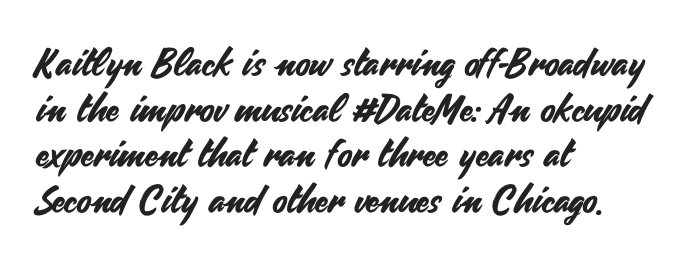
{"serif": "no", "width": "normal", "stroke_contrast": "medium", "x_height": "small", "monospaced": "no", "underline": "no", "align": "left", "line_spacing_ratio": 1.2, "letter_spacing": "normal", "letter_spacing_em": 0.0, "glyph_px": 38}
